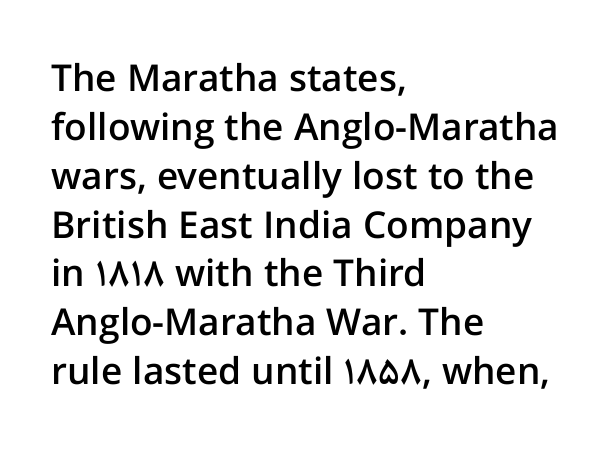
This is roman type, the default non-slanted kind. Horizontal bands of white between lines are of average thickness. What kind of face is this? One without serifs — a sans. Is the type bold? Partly — it's a semibold, heavier than regular but not fully bold.
